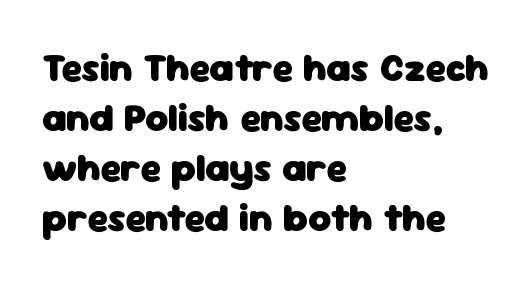
Underlining? Definitely not there. The letters are bold, with thick, heavy strokes. Italic: no, the glyphs are upright roman. Is the letter spacing exaggerated? No — it looks like the ordinary default. Looks like regular typesetting: each glyph gets only the width it needs.
